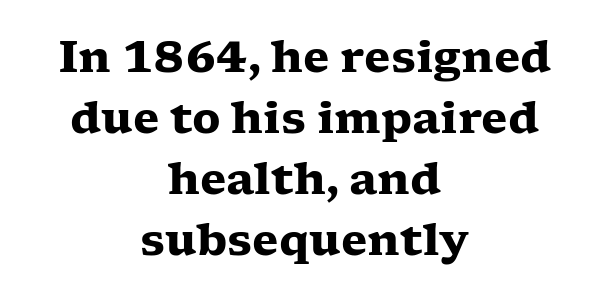
Q: Is the text bold? A: Yes.
Q: Is the text italic (slanted)? A: No, it is upright.
Q: Is the typeface a serif or a sans-serif typeface? A: Serif.
Q: Is the text underlined? A: No.
Q: How is the paragraph aligned? A: Centered.
Q: Is the spacing between letters normal or unusually wide? A: Normal.
Q: Is the spacing between lines tight, normal or loose? A: Normal.
Q: Width (condensed, normal, or wide)? A: Wide.
Q: Stroke contrast? A: Low.
Q: x-height? A: Medium.
Q: Monospaced? A: No.
